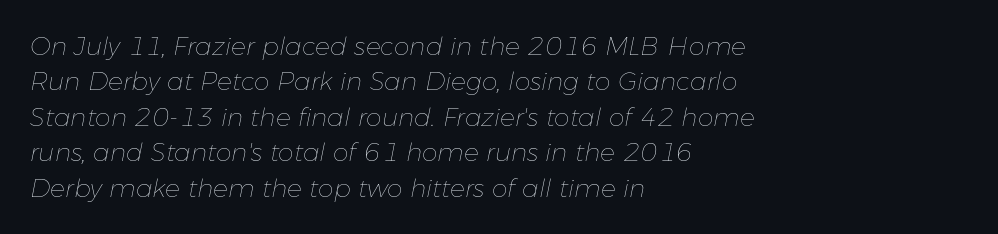
{"italic": "yes", "lean": "right", "slant_degrees": 11, "bold": "no", "underline": "no", "align": "left", "line_spacing": "normal", "line_spacing_ratio": 1.42, "letter_spacing": "normal", "letter_spacing_em": 0.0, "glyph_px": 25}
